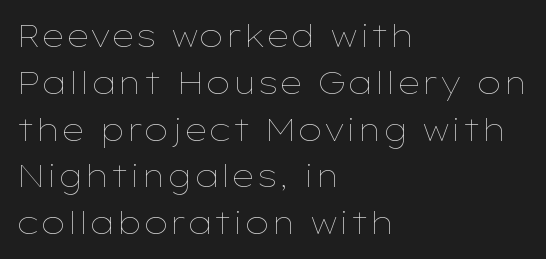
Do the characters align in a grid? No, the font is proportional. The letterforms sit at book weight or below. Regular leading. The text block is weighted toward the left margin, trailing off unevenly rightward.
